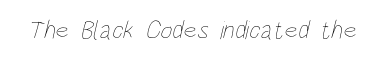
The image shows 26 px text type; set normal letter spacing, not underlined.
